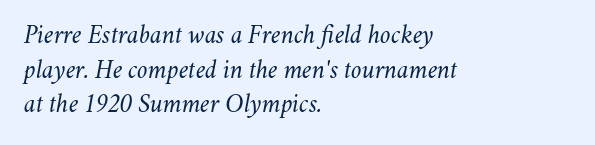
The image shows 26 px text type, italic (leaning right); set left-aligned, normal line spacing (1.33x), normal letter spacing, not underlined.
